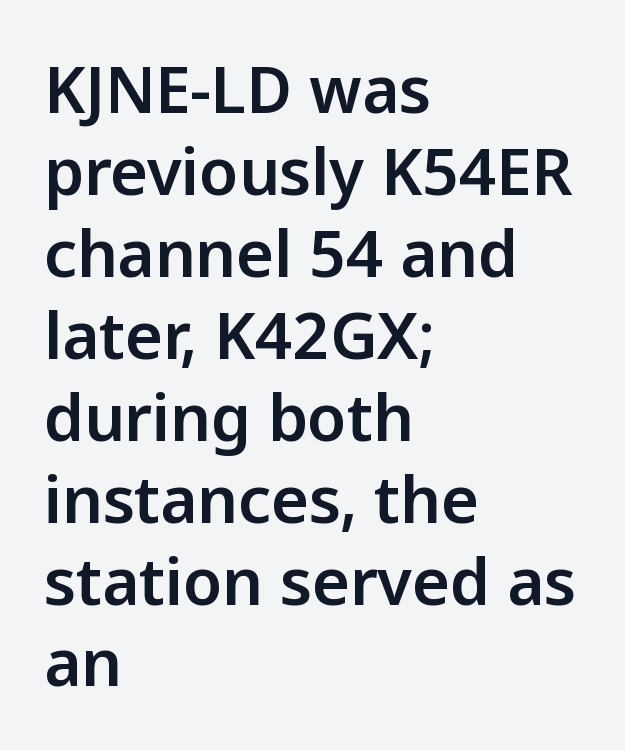
{"serif": "no", "italic": "no", "width": "normal", "stroke_contrast": "low", "x_height": "medium", "monospaced": "no", "underline": "no", "align": "left", "line_spacing": "normal", "line_spacing_ratio": 1.28, "letter_spacing": "normal", "letter_spacing_em": 0.0, "glyph_px": 64}
